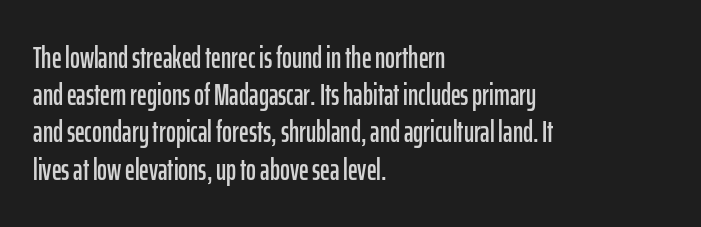
The image shows 30 px condensed sans-serif type, upright; set left-aligned, line spacing 1.24x, normal letter spacing, not underlined; low stroke contrast and a medium x-height.
